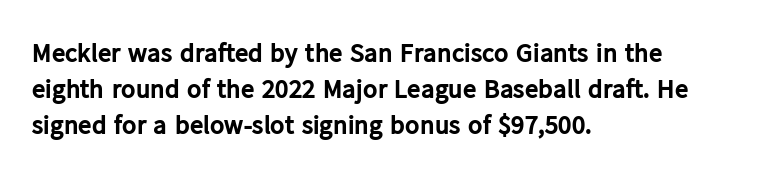
{"italic": "no", "bold": "yes", "underline": "no", "align": "left", "line_spacing": "normal", "line_spacing_ratio": 1.33, "letter_spacing": "normal", "letter_spacing_em": 0.0, "glyph_px": 27}
